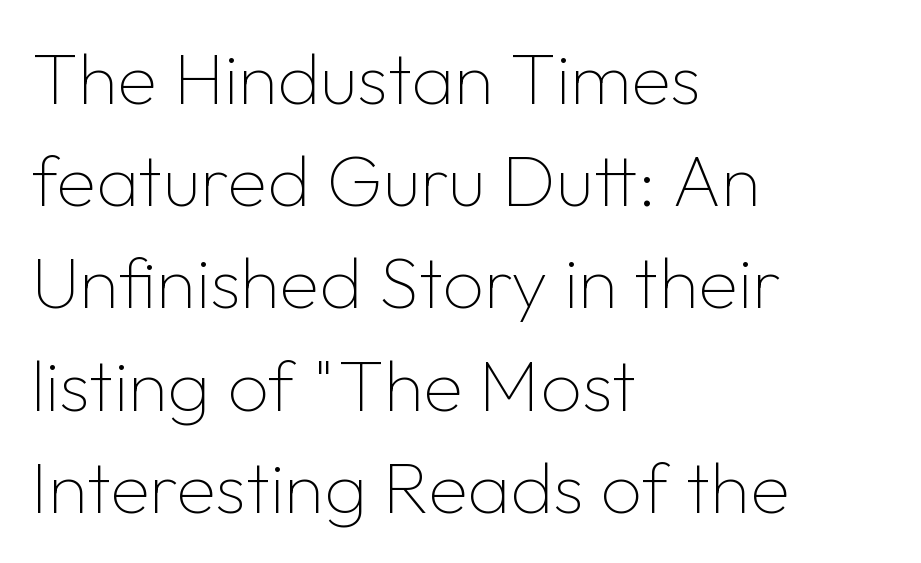
Q: Is the text bold? A: No.
Q: Is the text italic (slanted)? A: No, it is upright.
Q: Is the typeface a serif or a sans-serif typeface? A: Sans-serif.
Q: Is the text underlined? A: No.
Q: How is the paragraph aligned? A: Left-aligned.
Q: Is the spacing between letters normal or unusually wide? A: Normal.
Q: Is the spacing between lines tight, normal or loose? A: Normal.
Q: Width (condensed, normal, or wide)? A: Normal.
Q: Stroke contrast? A: Low.
Q: x-height? A: Medium.
Q: Monospaced? A: No.
